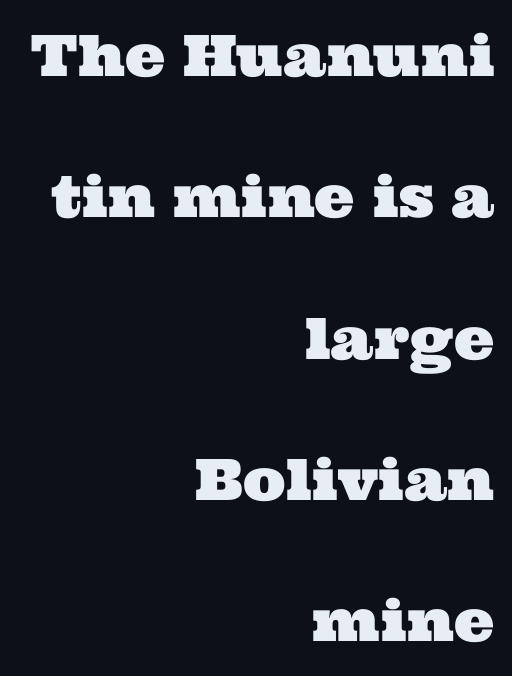
Clear beneath every line of the passage. Each letter keeps its own natural width here, so spacing adapts to shape. A serif font was chosen for this passage. There is no visible air inserted between adjacent glyphs. Is the block centered? No — it sits flush against the right margin.
